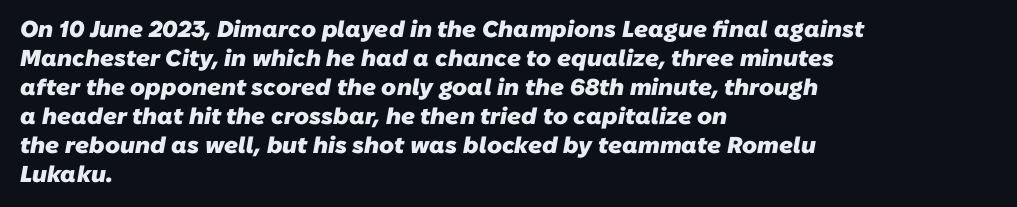
Descenders hang freely into open space. This block has exactly the height ordinary leading produces. Students, note that the glyphs here touch the page at normal intervals. I'd describe the lettering as bold — thick and assertive.
